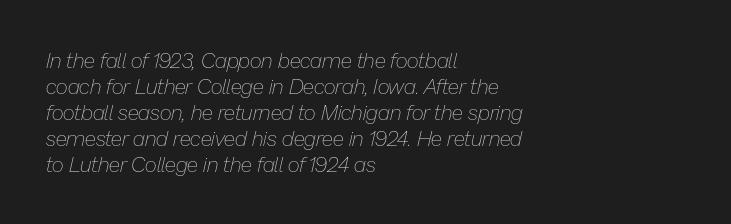
Q: Is the text bold? A: No.
Q: Is the text italic (slanted)? A: Yes, it leans right by about 13 degrees.
Q: Is the text underlined? A: No.
Q: How is the paragraph aligned? A: Left-aligned.
Q: Is the spacing between letters normal or unusually wide? A: Normal.
